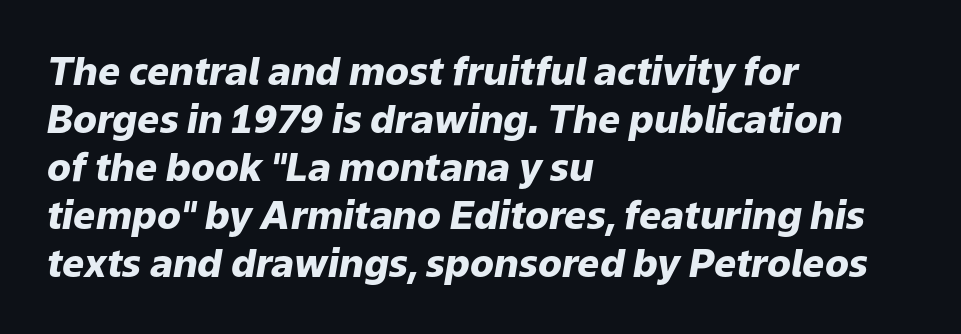
Q: Is the text bold? A: Yes.
Q: Is the text italic (slanted)? A: Yes, it leans right by about 9 degrees.
Q: Is the text underlined? A: No.
Q: How is the paragraph aligned? A: Left-aligned.
Q: Is the spacing between letters normal or unusually wide? A: Normal.
Q: Width (condensed, normal, or wide)? A: Normal.
Q: Stroke contrast? A: Low.
Q: x-height? A: Medium.
Q: Monospaced? A: No.
